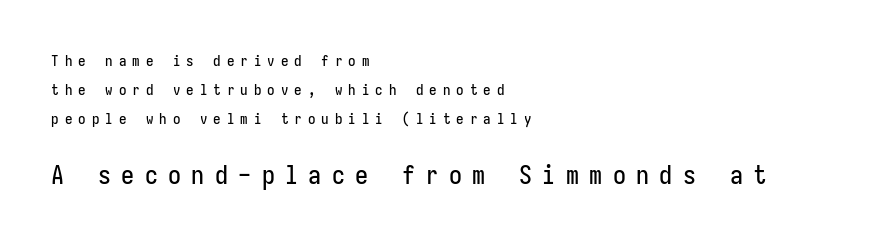
The image shows 26 px text type, upright; set left-aligned, loose line spacing (1.92x), unusually wide letter spacing (+0.4 em), not underlined; the second (bottom) block is 1.73x larger.
